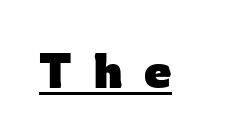
Think of a printed novel: that variable character pitch is what you see here. Words appear elongated and porous because spacing is wide. If you drew a line through each stem, it would be perfectly vertical. Each line of the rendering has a horizontal stroke beneath the glyphs. Look at the bottom of the vertical strokes: they stop flat, with no serifs.
